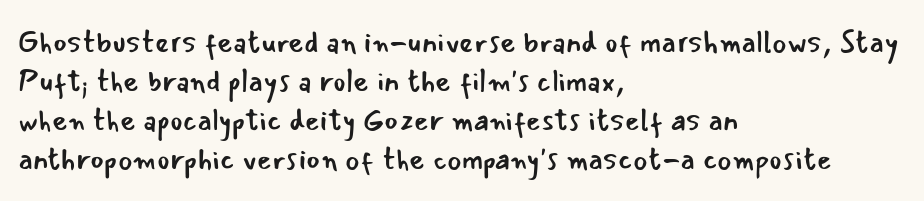
Regular leading. Underline: absent. Tracking here is standard; glyphs follow each other at the usual distance. The letters advance in unequal steps, a hallmark of proportional type. The weight would be labelled regular, book, light, or lighter still.
